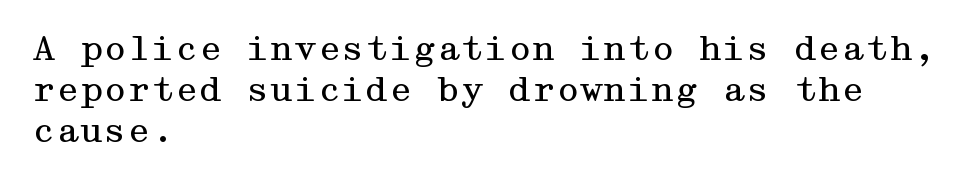
Heaviness? Minimal to ordinary, like unemphasized prose. If you drew a line through each stem, it would be perfectly vertical. The gaps between neighbouring characters are ordinary and unremarkable. Has an underline been added? It has not. Letterform terminals end in serifs throughout the passage.
